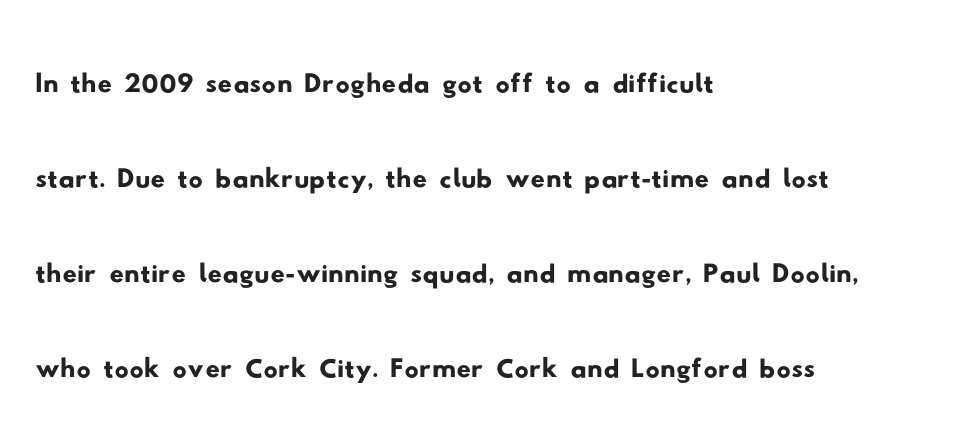
The image shows 71 px wide sans-serif type; set left-aligned, normal line spacing (1.34x), normal letter spacing, not underlined; low stroke contrast and a small x-height.
